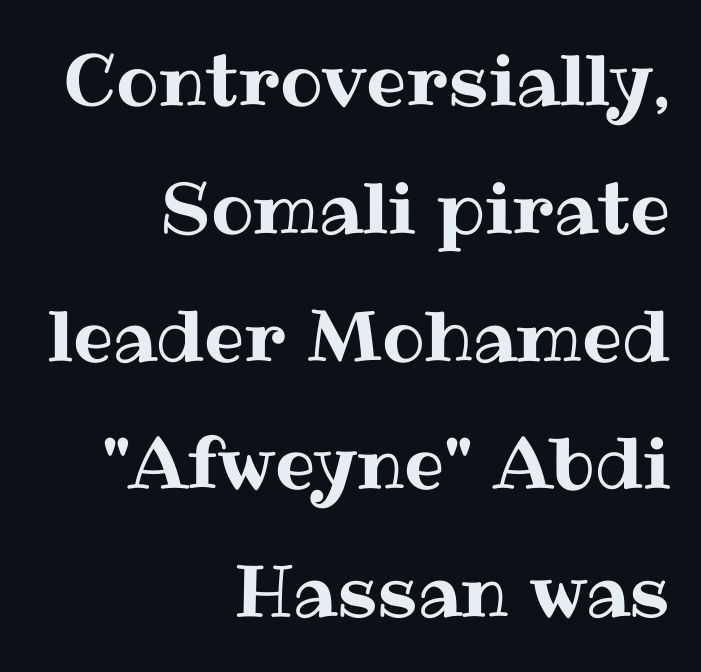
{"italic": "no", "width": "normal", "stroke_contrast": "medium", "x_height": "medium", "monospaced": "no", "underline": "no", "align": "right", "line_spacing_ratio": 1.8, "letter_spacing": "normal", "letter_spacing_em": 0.0, "glyph_px": 71}
